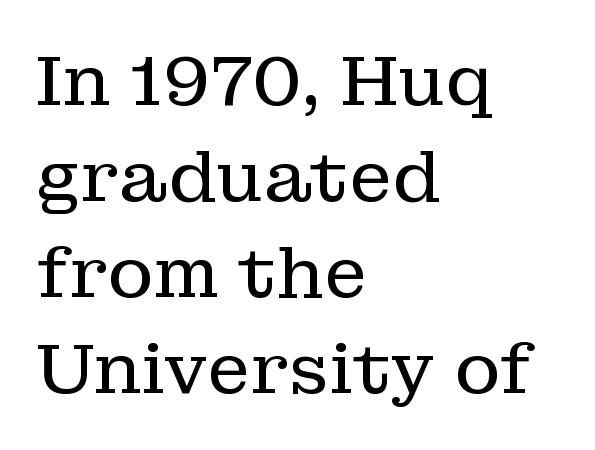
Q: Is the text bold? A: No.
Q: Is the text italic (slanted)? A: No, it is upright.
Q: Is the typeface a serif or a sans-serif typeface? A: Serif.
Q: Is the text underlined? A: No.
Q: How is the paragraph aligned? A: Left-aligned.
Q: Is the spacing between letters normal or unusually wide? A: Normal.
Q: Is the spacing between lines tight, normal or loose? A: Normal.
Q: Width (condensed, normal, or wide)? A: Normal.
Q: Stroke contrast? A: Low.
Q: x-height? A: Medium.
Q: Monospaced? A: No.
